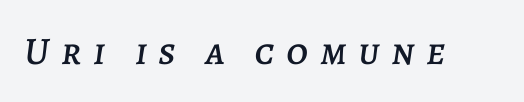
Character widths vary here, with narrow letters taking less room than wide ones. Honestly, there is no underline to notice here at all. Substantial extra tracking has been applied to these lines. Emphasis-style slanted type is in use.
